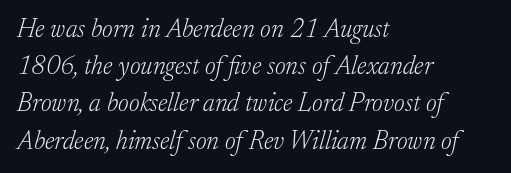
The gaps between neighbouring characters are ordinary and unremarkable. How would I describe the line gaps? Plain and ordinary. The typesetter chose a ragged-right arrangement here. Quick note: italic. Check the space under the baseline: it is left empty.
